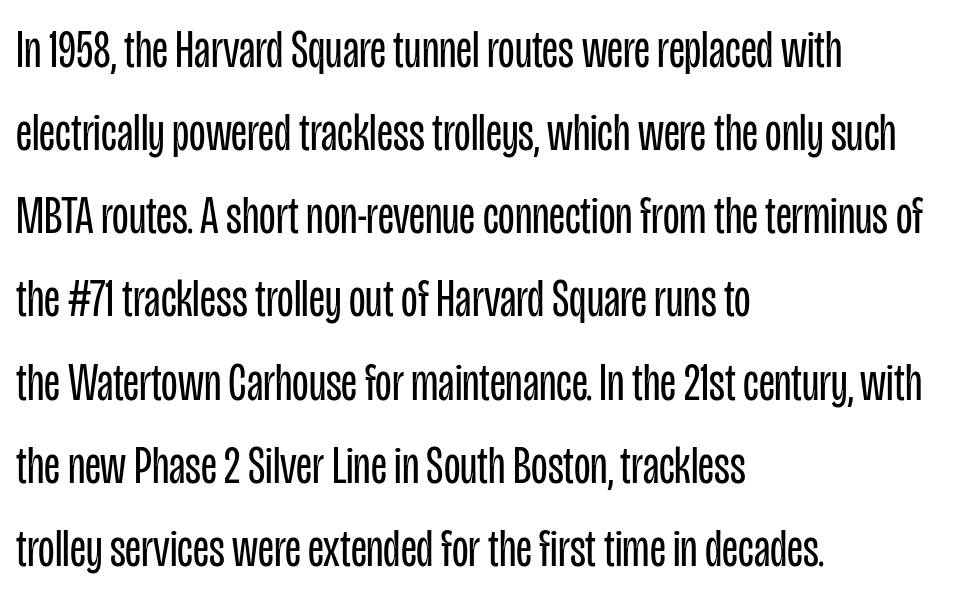
Q: Is the text bold? A: No.
Q: Is the text italic (slanted)? A: No, it is upright.
Q: Is the typeface a serif or a sans-serif typeface? A: Sans-serif.
Q: Is the text underlined? A: No.
Q: How is the paragraph aligned? A: Left-aligned.
Q: Is the spacing between letters normal or unusually wide? A: Normal.
Q: Is the spacing between lines tight, normal or loose? A: Normal.
Q: Width (condensed, normal, or wide)? A: Condensed.
Q: Stroke contrast? A: Low.
Q: x-height? A: Large.
Q: Monospaced? A: No.
